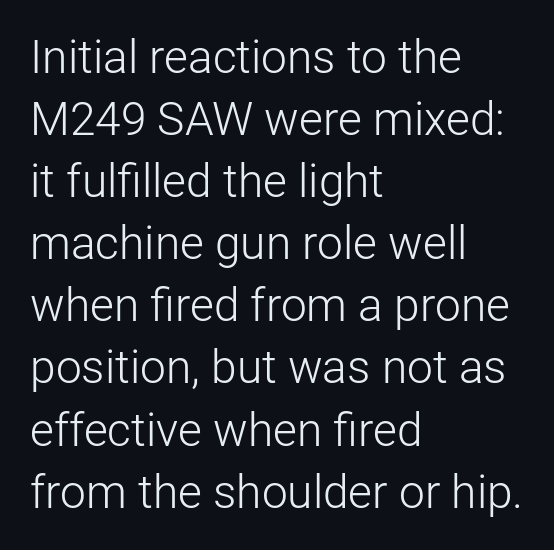
Q: Is the text bold? A: No.
Q: Is the text italic (slanted)? A: No, it is upright.
Q: Is the typeface a serif or a sans-serif typeface? A: Sans-serif.
Q: Is the text underlined? A: No.
Q: How is the paragraph aligned? A: Left-aligned.
Q: Is the spacing between letters normal or unusually wide? A: Normal.
Q: Is the spacing between lines tight, normal or loose? A: Normal.
Q: Width (condensed, normal, or wide)? A: Normal.
Q: Stroke contrast? A: Low.
Q: x-height? A: Medium.
Q: Monospaced? A: No.
